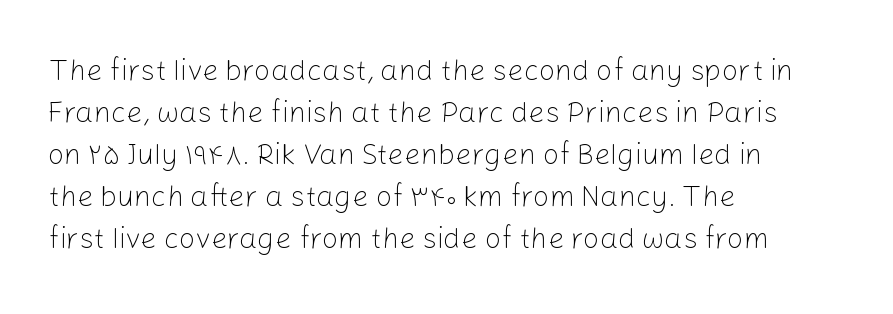
The image shows 29 px light sans-serif type, upright; set left-aligned, normal line spacing (1.45x), normal letter spacing, not underlined; low stroke contrast and a medium x-height.
